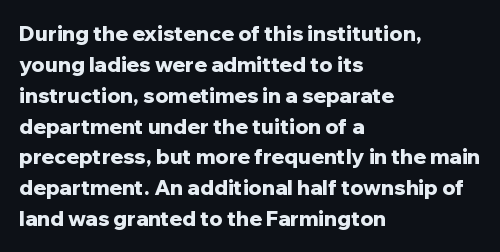
Posture: vertical. A classic flush-left, rag-right setting is used for this passage. Horizontal bands of white between lines are of average thickness. Each word holds together tightly as a unit, with standard inter-letter gaps. The font is running at its bold setting.
